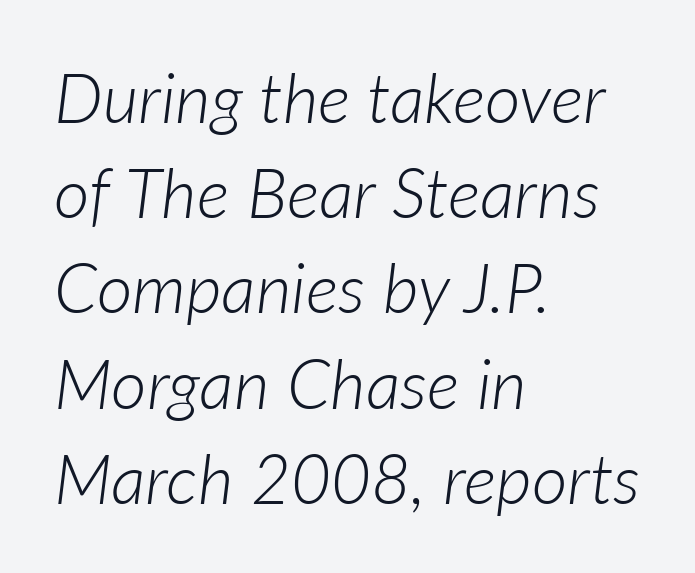
The image shows 69 px light type, italic (leaning right); set left-aligned, normal line spacing (1.38x), normal letter spacing, not underlined; low stroke contrast and a medium x-height.
